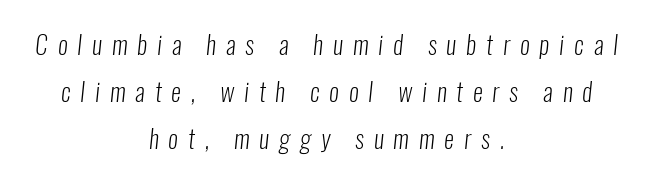
The glyphs are unaccompanied by any horizontal stroke below them. The passage shown is not bold in any degree. Loose tracking; the words dissolve into strings of separated letters. The rendering positions every line midway between the sides.
